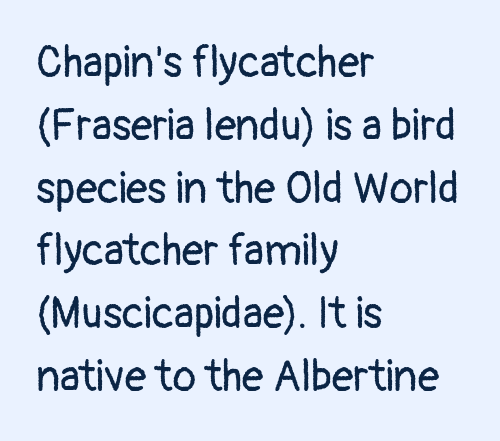
Note the varied advance widths — an 'i' is clearly narrower than an 'm'. Rendered with straight, roman letterforms. Lines of text with bare space underneath. In terms of letterspacing, this is plain default setting. Unlike a traditional serif, this face leaves its strokes unadorned. The cut favours lightness, reaching ordinary text weight at its darkest.
